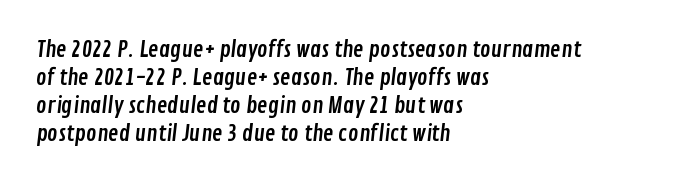
The image shows 22 px text type; set left-aligned, normal line spacing (1.28x), normal letter spacing, not underlined.
